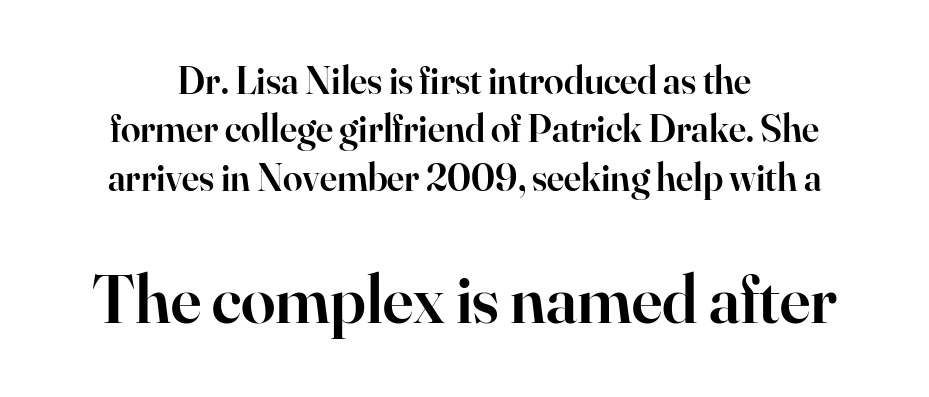
Both edges are ragged and mirror each other, which tells us the setting is centered. The type family on display is of the serif kind. This sample has the flowing, uneven cadence of proportional lettering. The strip under each line holds only bare page.
